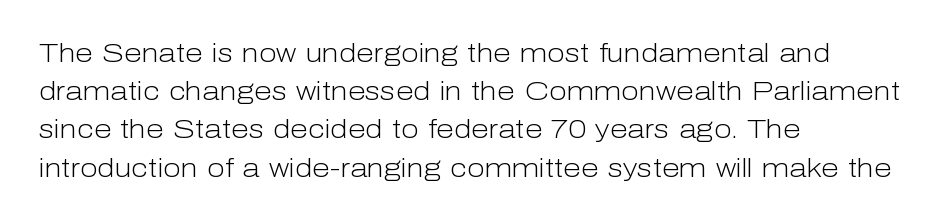
{"italic": "no", "bold": "no", "underline": "no", "align": "left", "line_spacing": "normal", "line_spacing_ratio": 1.47, "letter_spacing": "normal", "letter_spacing_em": 0.0, "glyph_px": 26}
